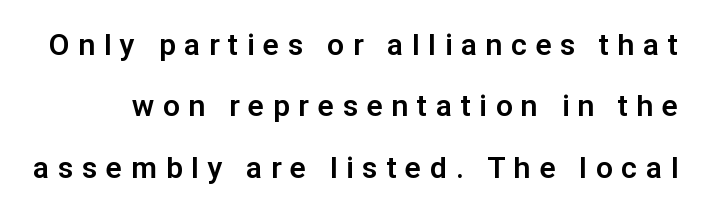
Typographic density is high because the face is bold. Serifs: no, the terminals of the letterforms are clean. Think of a printed novel: that variable character pitch is what you see here. This sample uses expanded letter spacing, leaving extra air between glyphs. Underline: absent. Unlike italic type, these characters show no tilt at all.
